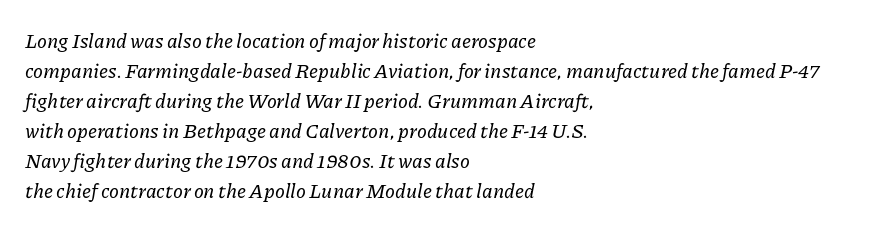
{"italic": "yes", "lean": "right", "slant_degrees": 11, "underline": "no", "align": "left", "line_spacing": "normal", "line_spacing_ratio": 1.5, "letter_spacing": "normal", "letter_spacing_em": 0.0, "glyph_px": 20}
